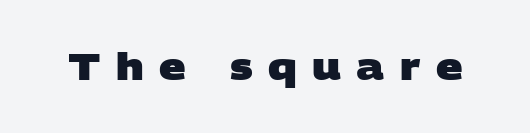
Q: Is the text bold? A: Yes.
Q: Is the typeface a serif or a sans-serif typeface? A: Sans-serif.
Q: Is the text underlined? A: No.
Q: Is the spacing between letters normal or unusually wide? A: Unusually wide.
Q: Width (condensed, normal, or wide)? A: Wide.
Q: Stroke contrast? A: Low.
Q: x-height? A: Large.
Q: Monospaced? A: No.
